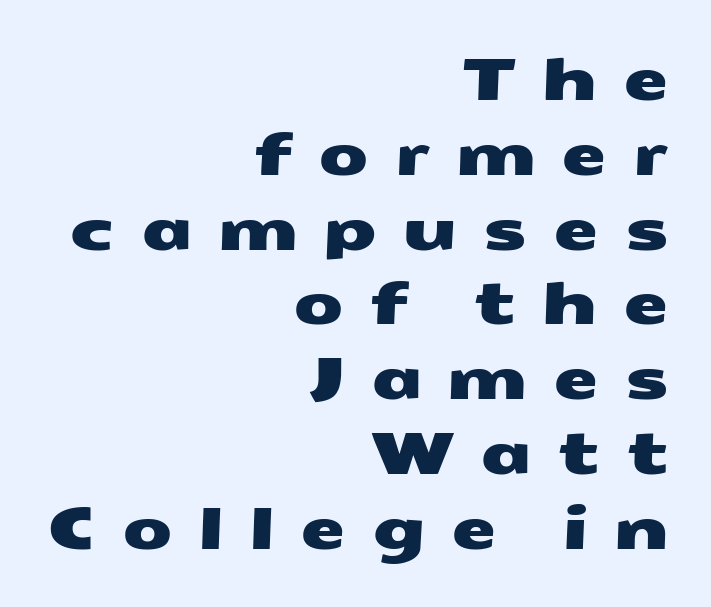
Observe the absence of serifs on each vertical stroke in this sample. The string is rendered with underlining switched off. Inter-character spacing is expanded well beyond the font's built-in metrics. The passage shown is typed in a proportional face where columns would drift. Reading down the column, the eye jumps a familiar distance to each next line. The paragraph has a hard right edge and a soft left edge.
